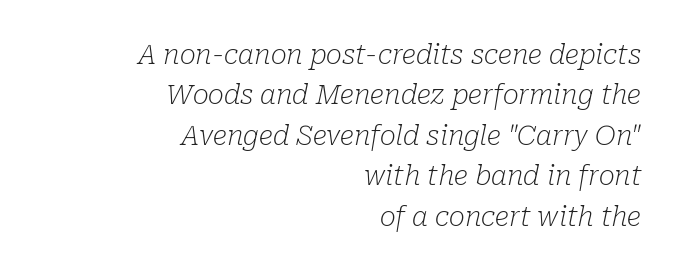
The cut favours lightness, reaching ordinary text weight at its darkest. The text block is weighted toward the right margin, trailing off unevenly leftward. Look at the tracking — it's just the regular setting, nothing added. This block has exactly the height ordinary leading produces.
